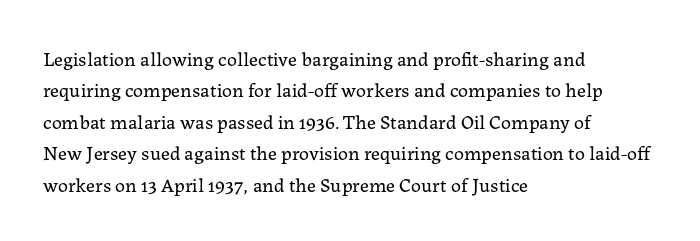
The image shows 20 px text type, upright; set left-aligned, normal line spacing (1.57x), normal letter spacing, not underlined.
